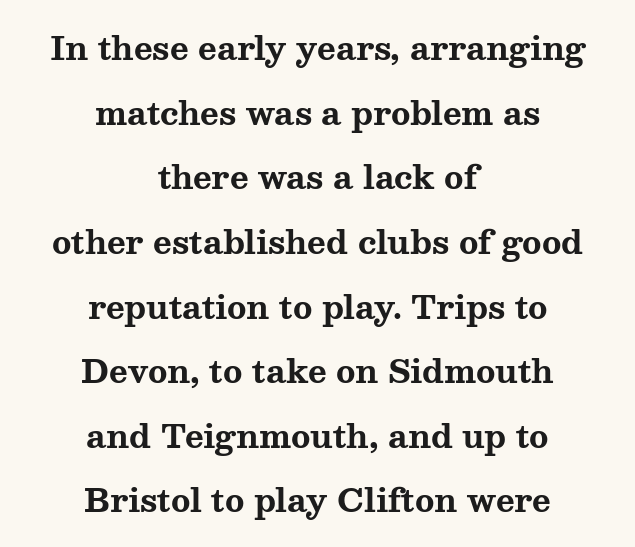
A full-strength bold gives these letters their thick strokes. Varying glyph widths throughout — classic text-font behaviour. The letters stand straight up with perfectly vertical stems. The gaps between neighbouring characters are ordinary and unremarkable. Is the block centered? Yes — each line is placed symmetrically about the middle.
